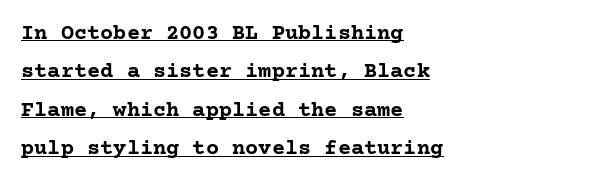
{"italic": "no", "bold": "yes", "underline": "yes", "align": "left", "line_spacing_ratio": 1.75, "letter_spacing": "normal", "letter_spacing_em": 0.0, "glyph_px": 22}
